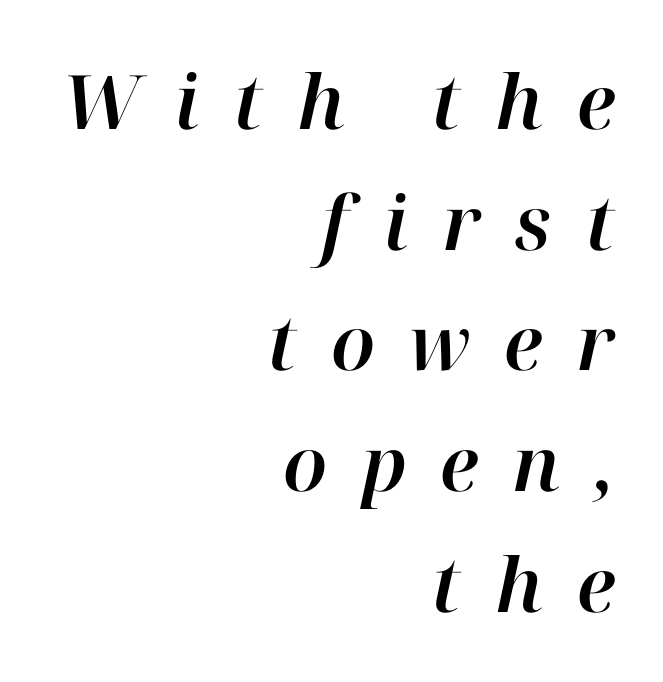
{"italic": "yes", "lean": "right", "slant_degrees": 12, "width": "normal", "stroke_contrast": "high", "x_height": "medium", "monospaced": "no", "underline": "no", "align": "right", "line_spacing": "normal", "line_spacing_ratio": 1.61, "letter_spacing": "wide", "letter_spacing_em": 0.45, "glyph_px": 75}
